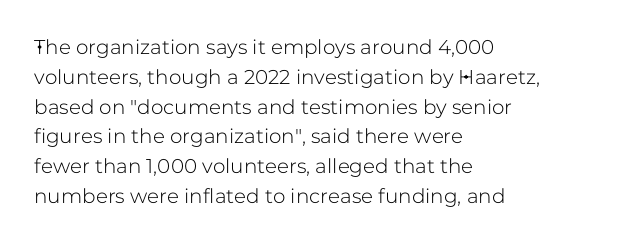
Q: Is the text italic (slanted)? A: No, it is upright.
Q: Is the text underlined? A: No.
Q: How is the paragraph aligned? A: Left-aligned.
Q: Is the spacing between letters normal or unusually wide? A: Normal.
Q: Is the spacing between lines tight, normal or loose? A: Normal.
